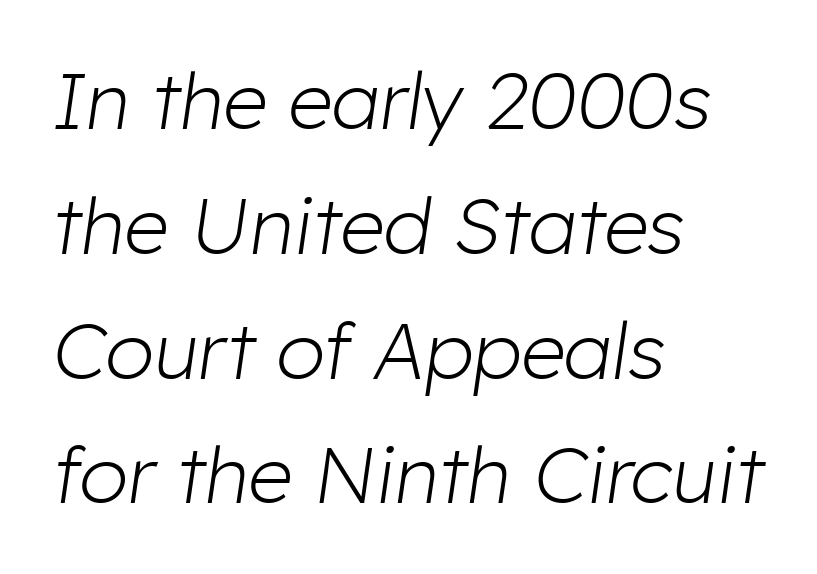
The image shows 79 px light type, italic (leaning right); set left-aligned, normal line spacing (1.58x), normal letter spacing, not underlined; low stroke contrast and a medium x-height.
